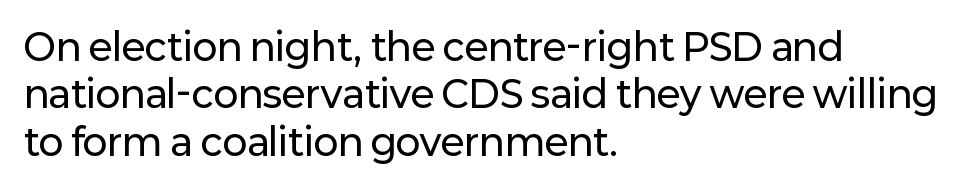
Q: Is the text italic (slanted)? A: No, it is upright.
Q: Is the typeface a serif or a sans-serif typeface? A: Sans-serif.
Q: Is the text underlined? A: No.
Q: How is the paragraph aligned? A: Left-aligned.
Q: Is the spacing between letters normal or unusually wide? A: Normal.
Q: Is the spacing between lines tight, normal or loose? A: Normal.
Q: Width (condensed, normal, or wide)? A: Normal.
Q: Stroke contrast? A: Low.
Q: x-height? A: Medium.
Q: Monospaced? A: No.
